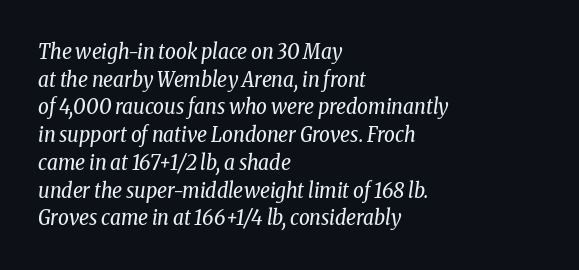
The image shows 21 px text type, italic (leaning right); set left-aligned, normal line spacing (1.32x), normal letter spacing, not underlined.
